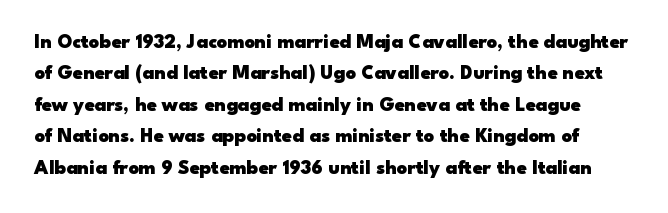
{"italic": "no", "bold": "yes", "underline": "no", "line_spacing": "normal", "line_spacing_ratio": 1.57, "letter_spacing": "normal", "letter_spacing_em": 0.0, "glyph_px": 20}
